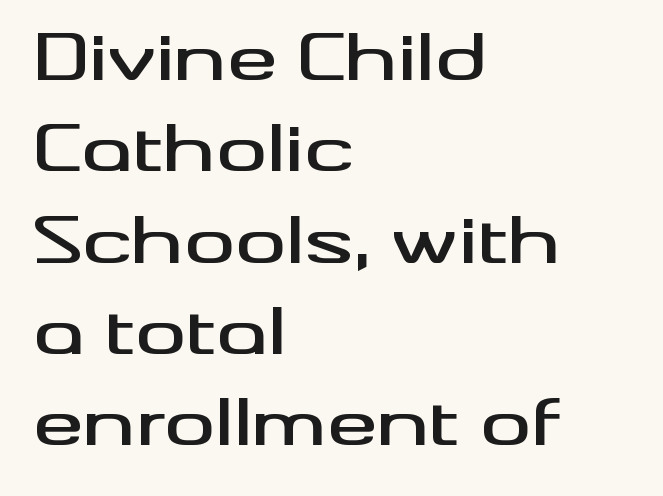
Q: Is the text italic (slanted)? A: No, it is upright.
Q: Is the typeface a serif or a sans-serif typeface? A: Sans-serif.
Q: Is the text underlined? A: No.
Q: How is the paragraph aligned? A: Left-aligned.
Q: Is the spacing between letters normal or unusually wide? A: Normal.
Q: Is the spacing between lines tight, normal or loose? A: Normal.
Q: Width (condensed, normal, or wide)? A: Wide.
Q: Stroke contrast? A: Medium.
Q: x-height? A: Small.
Q: Monospaced? A: No.
